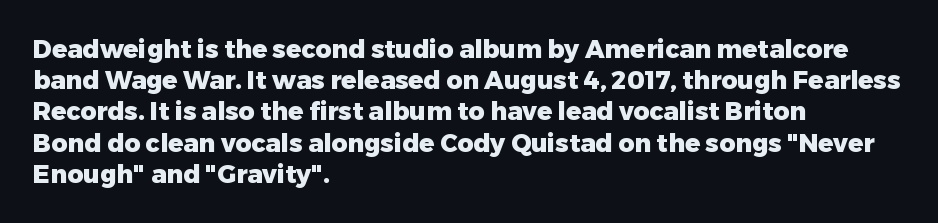
Q: Is the text bold? A: Yes.
Q: Is the text italic (slanted)? A: No, it is upright.
Q: Is the text underlined? A: No.
Q: How is the paragraph aligned? A: Left-aligned.
Q: Is the spacing between letters normal or unusually wide? A: Normal.
Q: Is the spacing between lines tight, normal or loose? A: Normal.
